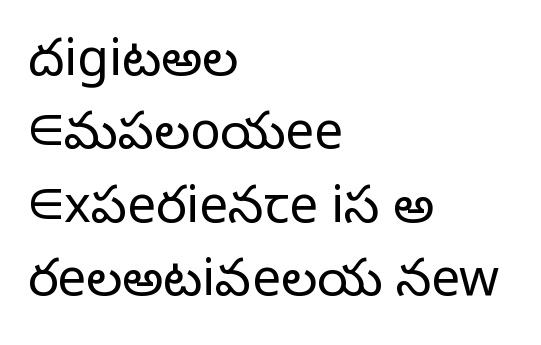
Q: Is the text bold? A: No.
Q: Is the text italic (slanted)? A: No, it is upright.
Q: Is the typeface a serif or a sans-serif typeface? A: Sans-serif.
Q: Is the text underlined? A: No.
Q: How is the paragraph aligned? A: Left-aligned.
Q: Is the spacing between letters normal or unusually wide? A: Normal.
Q: Is the spacing between lines tight, normal or loose? A: Normal.
Q: Width (condensed, normal, or wide)? A: Normal.
Q: Stroke contrast? A: Low.
Q: x-height? A: Medium.
Q: Monospaced? A: No.
